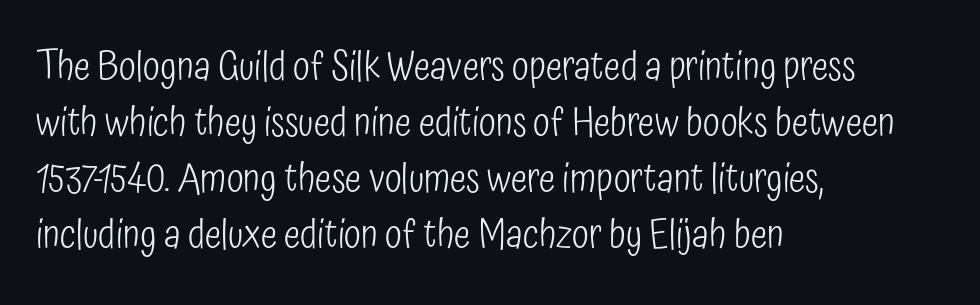
The typesetter chose a ragged-right arrangement here. Honestly, there is no underline to notice here at all. The text was rendered using a sans face with plain stroke endings. Evenly set lines give the paragraph a standard silhouette. The cut favours lightness, reaching ordinary text weight at its darkest.
